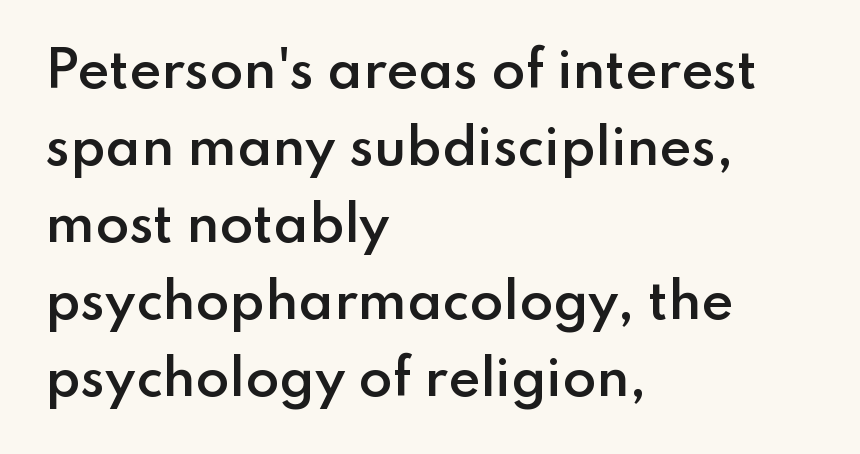
Q: Is the text bold? A: Semi-bold.
Q: Is the text italic (slanted)? A: No, it is upright.
Q: Is the typeface a serif or a sans-serif typeface? A: Sans-serif.
Q: Is the text underlined? A: No.
Q: How is the paragraph aligned? A: Left-aligned.
Q: Is the spacing between letters normal or unusually wide? A: Normal.
Q: Is the spacing between lines tight, normal or loose? A: Normal.
Q: Width (condensed, normal, or wide)? A: Normal.
Q: Stroke contrast? A: Low.
Q: x-height? A: Small.
Q: Monospaced? A: No.
